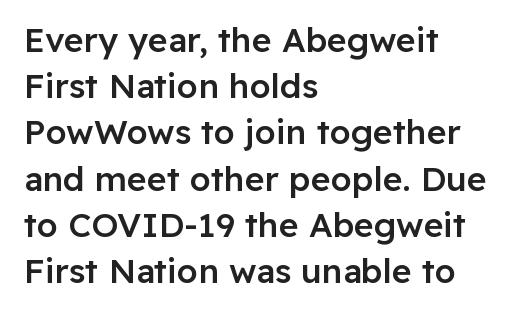
The image shows 34 px semibold sans-serif type, upright; set left-aligned, normal line spacing (1.36x), normal letter spacing, not underlined; low stroke contrast and a medium x-height.
